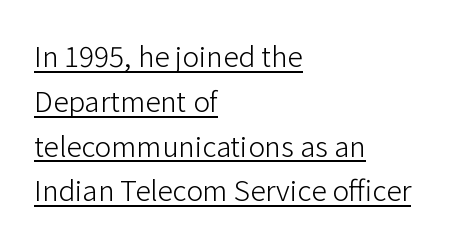
The image shows 28 px light sans-serif type, upright; set left-aligned, normal line spacing (1.6x), normal letter spacing, underlined; low stroke contrast and a medium x-height.
